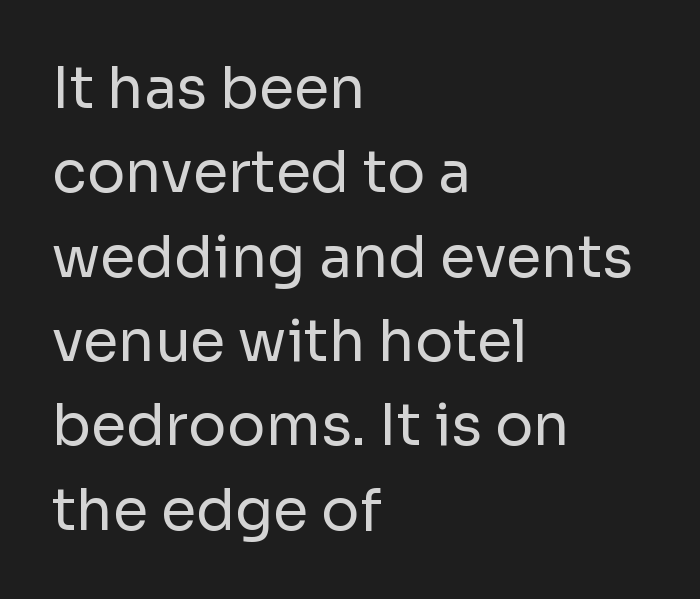
The face used here is rendered with its standard letterfit. Unmarked baselines from the first word to the last. You can tell it's not italic because the verticals are truly vertical. The font family rendered here belongs to the sans-serif group.
